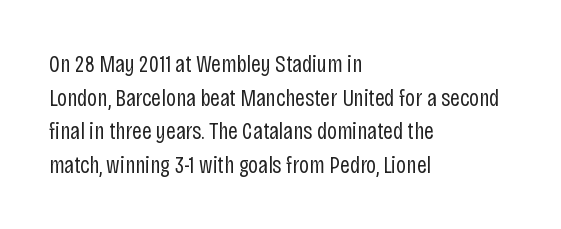
The image shows 24 px text type, upright; set left-aligned, normal line spacing (1.4x), normal letter spacing, not underlined.
